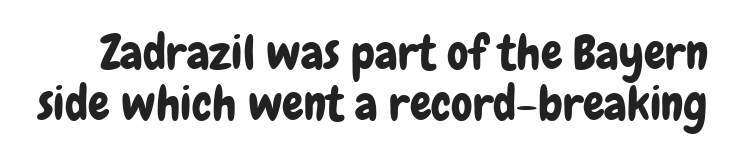
Q: Is the text italic (slanted)? A: No, it is upright.
Q: Is the typeface a serif or a sans-serif typeface? A: Sans-serif.
Q: Is the text underlined? A: No.
Q: Is the spacing between letters normal or unusually wide? A: Normal.
Q: Is the spacing between lines tight, normal or loose? A: Tight.
Q: Width (condensed, normal, or wide)? A: Condensed.
Q: Stroke contrast? A: Low.
Q: x-height? A: Medium.
Q: Monospaced? A: No.
